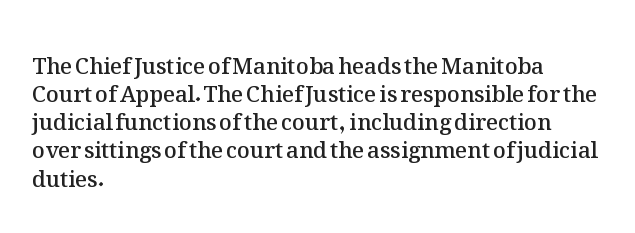
Quick note: underline off. Left-aligned paragraph, ragged on the right. Nope, not italic — everything's standing straight. The line texture is even and compact thanks to regular tracking. Successive baselines arrive at the customary interval. Firm but not heavy-handed strokes: this text is semibold.
